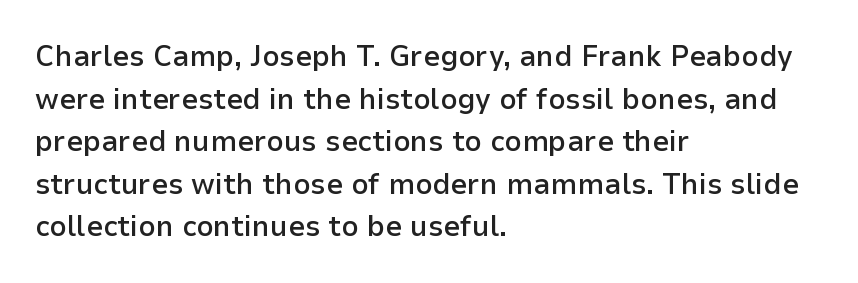
{"serif": "no", "italic": "no", "bold": "semi", "weight": "semibold", "width": "normal", "stroke_contrast": "low", "x_height": "medium", "monospaced": "no", "underline": "no", "align": "left", "line_spacing": "normal", "line_spacing_ratio": 1.42, "letter_spacing": "normal", "letter_spacing_em": 0.0, "glyph_px": 30}
